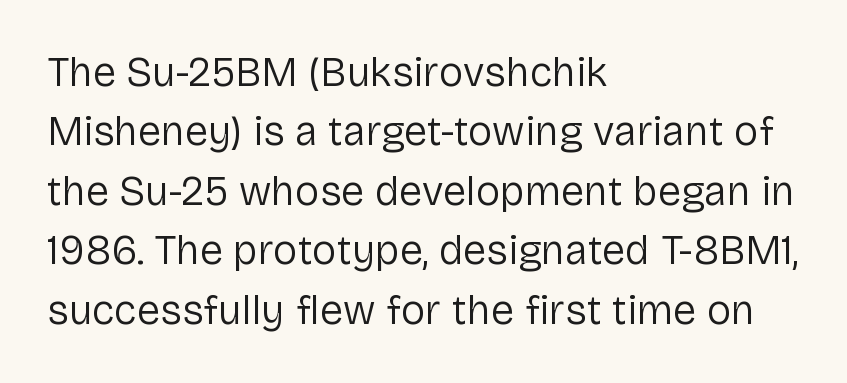
{"serif": "no", "italic": "no", "bold": "no", "weight": "regular", "width": "normal", "stroke_contrast": "low", "x_height": "medium", "monospaced": "no", "underline": "no", "align": "left", "line_spacing": "normal", "line_spacing_ratio": 1.45, "letter_spacing": "normal", "letter_spacing_em": 0.0, "glyph_px": 41}
